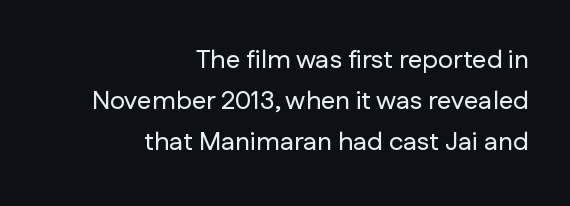
{"italic": "no", "underline": "no", "align": "right", "line_spacing": "normal", "line_spacing_ratio": 1.58, "letter_spacing": "normal", "letter_spacing_em": 0.0, "glyph_px": 26}
